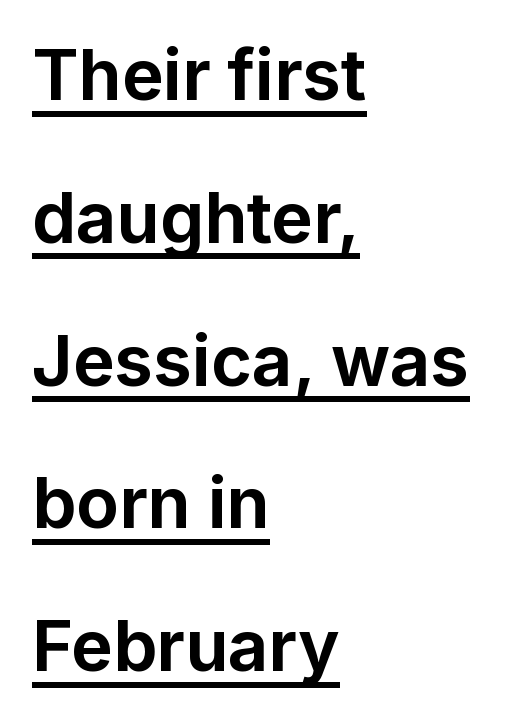
The image shows 70 px bold sans-serif type, upright; set left-aligned, loose line spacing (2.04x), normal letter spacing, underlined; low stroke contrast and a medium x-height.
